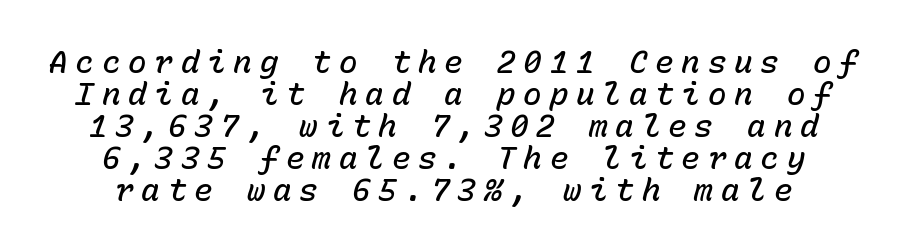
{"italic": "yes", "lean": "right", "slant_degrees": 15, "bold": "semi", "weight": "semibold", "width": "normal", "stroke_contrast": "low", "x_height": "medium", "monospaced": "yes", "underline": "no", "line_spacing": "tight", "line_spacing_ratio": 1.03, "letter_spacing": "wide", "letter_spacing_em": 0.25, "glyph_px": 31}
